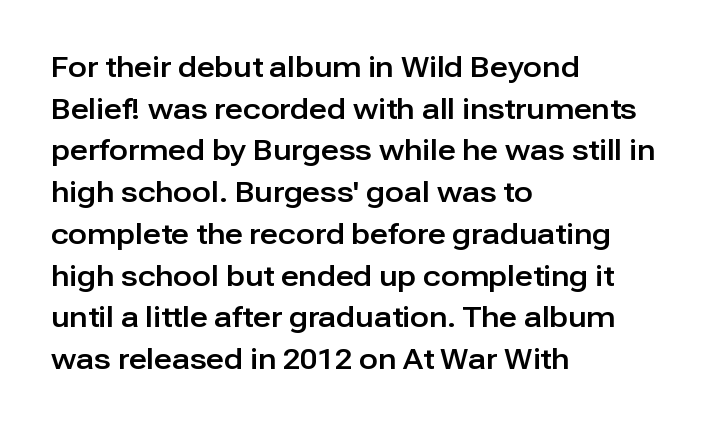
The image shows 28 px sans-serif type, upright; set left-aligned, normal line spacing (1.49x), normal letter spacing, not underlined; low stroke contrast and a medium x-height.
